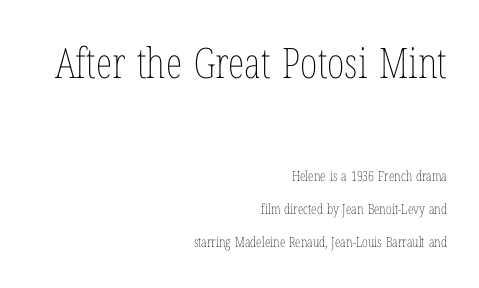
Q: Is the text bold? A: No.
Q: Is the text italic (slanted)? A: No, it is upright.
Q: Is the text underlined? A: No.
Q: How is the paragraph aligned? A: Right-aligned.
Q: Is the spacing between letters normal or unusually wide? A: Normal.
Q: Is the spacing between lines tight, normal or loose? A: Loose.
Q: Which block of text is set in a larger size, the first (top) or the second (bottom)? A: The first (top) one.
Q: Width (condensed, normal, or wide)? A: Condensed.
Q: Stroke contrast? A: Low.
Q: x-height? A: Medium.
Q: Monospaced? A: No.
